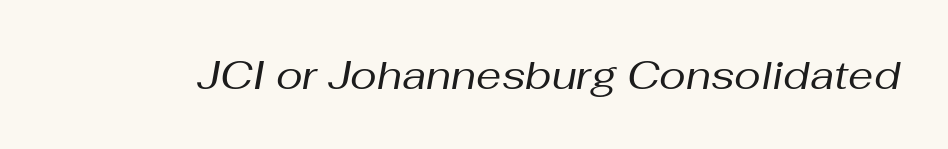
Q: Is the text bold? A: No.
Q: Is the text italic (slanted)? A: Yes, it leans right by about 10 degrees.
Q: Is the text underlined? A: No.
Q: Is the spacing between letters normal or unusually wide? A: Normal.
Q: Width (condensed, normal, or wide)? A: Normal.
Q: Stroke contrast? A: Medium.
Q: x-height? A: Medium.
Q: Monospaced? A: No.
